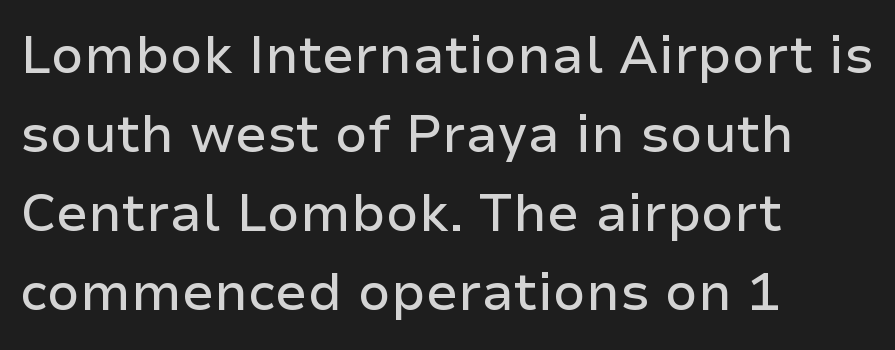
The image shows 52 px sans-serif type, upright; set left-aligned, normal line spacing (1.52x), normal letter spacing, not underlined; low stroke contrast and a medium x-height.
